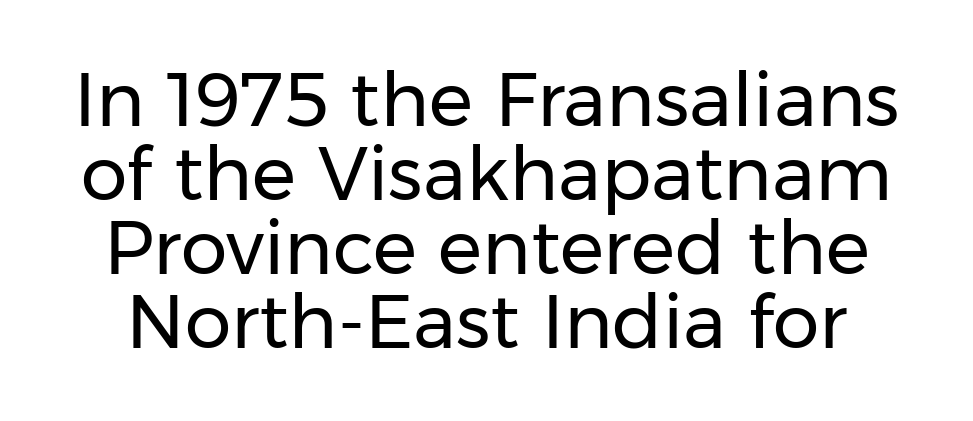
Q: Is the text bold? A: No.
Q: Is the text italic (slanted)? A: No, it is upright.
Q: Is the typeface a serif or a sans-serif typeface? A: Sans-serif.
Q: Is the text underlined? A: No.
Q: Is the spacing between letters normal or unusually wide? A: Normal.
Q: Is the spacing between lines tight, normal or loose? A: Tight.
Q: Width (condensed, normal, or wide)? A: Normal.
Q: Stroke contrast? A: Low.
Q: x-height? A: Medium.
Q: Monospaced? A: No.
